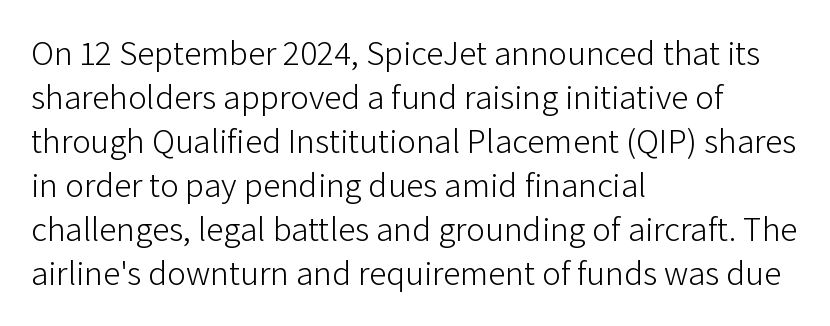
Unmarked baselines from the first word to the last. Is the type heavy? It reads as light-to-regular instead. This sample has the flowing, uneven cadence of proportional lettering. Students, observe: this is what conventionally led text looks like. Each line starts at the same left margin while the right side varies. I'd call this a sans setting — the letters go barefoot.
